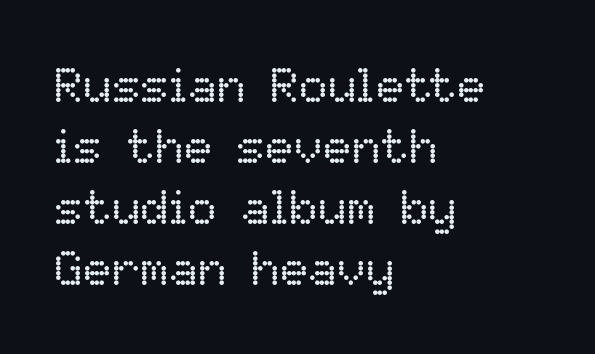
The image shows 48 px regular-weight type, upright; set left-aligned, normal line spacing (1.27x), normal letter spacing, not underlined; low stroke contrast and a medium x-height.
